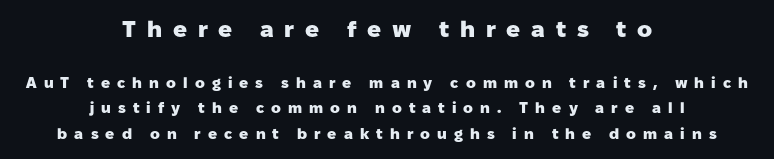
{"italic": "no", "bold": "yes", "underline": "no", "align": "center", "line_spacing_ratio": 1.71, "letter_spacing": "wide", "letter_spacing_em": 0.47, "larger_block": "first", "size_ratio": 1.53, "glyph_px": 23}
